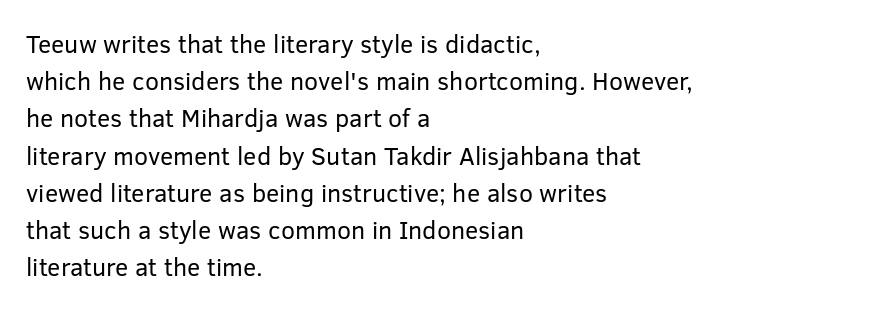
The image shows 25 px text type, upright; set left-aligned, normal line spacing (1.49x), normal letter spacing, not underlined.
